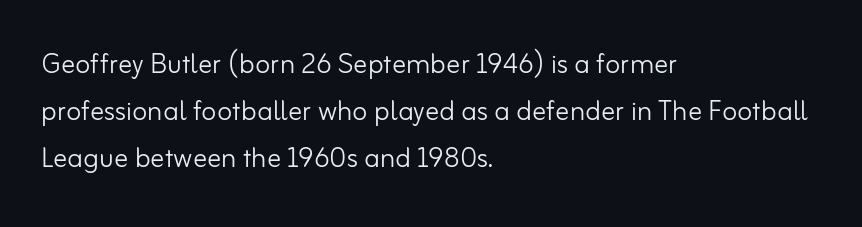
{"serif": "no", "italic": "no", "bold": "no", "weight": "light", "width": "normal", "stroke_contrast": "low", "x_height": "small", "monospaced": "no", "underline": "no", "align": "left", "line_spacing": "normal", "line_spacing_ratio": 1.35, "letter_spacing": "normal", "letter_spacing_em": 0.0, "glyph_px": 35}
